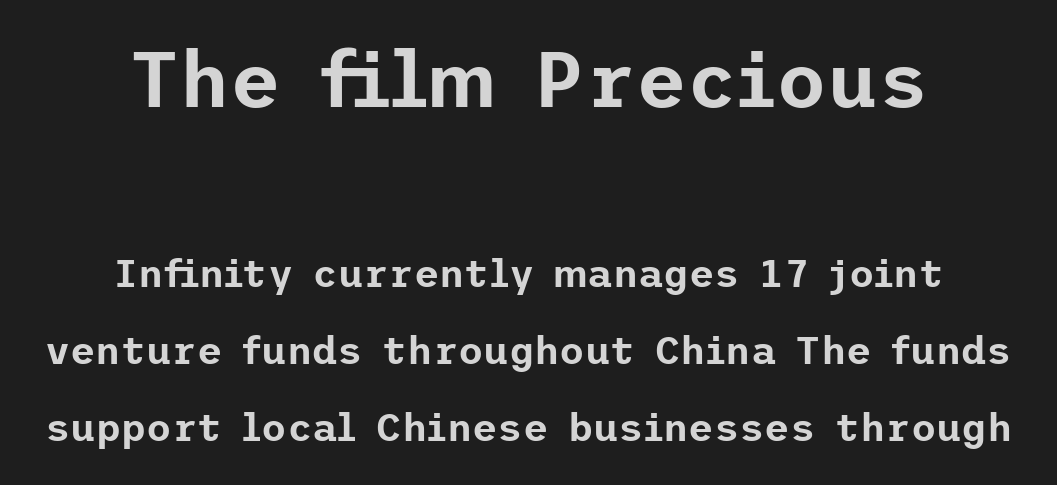
The image shows 78 px sans-serif type, upright; set centered, loose line spacing (1.97x), normal letter spacing, not underlined; the first (top) block is 2.0x larger; low stroke contrast and a medium x-height.
